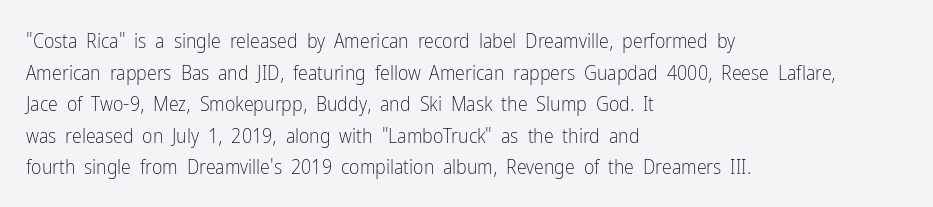
Teacher's note: observe the even left margin — that is flush-left alignment. The passage shown is not underscored anywhere. The rendering uses a moderate line-height, typical for paragraphs. Ascenders rise straight up at ninety degrees. Nobody touched the tracking dial on this one.
